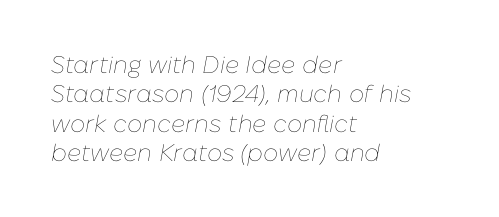
Alignment: flush left. Weight class: somewhere from thin through regular. Beneath every word, the page is bare. Compared with ordinary roman type, these characters are visibly tilted. The horizontal fit of the characters is conventional and even.
